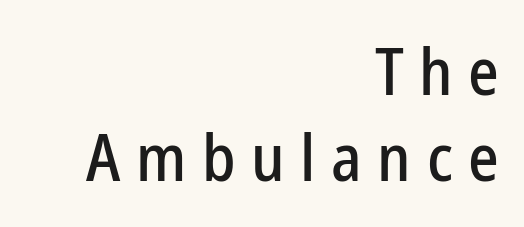
Q: Is the text italic (slanted)? A: No, it is upright.
Q: Is the typeface a serif or a sans-serif typeface? A: Sans-serif.
Q: Is the text underlined? A: No.
Q: How is the paragraph aligned? A: Right-aligned.
Q: Is the spacing between letters normal or unusually wide? A: Unusually wide.
Q: Is the spacing between lines tight, normal or loose? A: Normal.
Q: Width (condensed, normal, or wide)? A: Condensed.
Q: Stroke contrast? A: Low.
Q: x-height? A: Medium.
Q: Monospaced? A: No.
